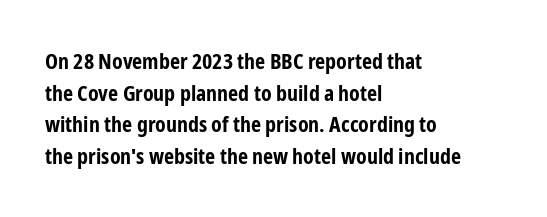
{"italic": "no", "bold": "yes", "underline": "no", "align": "left", "line_spacing": "normal", "line_spacing_ratio": 1.44, "letter_spacing": "normal", "letter_spacing_em": 0.0, "glyph_px": 22}
